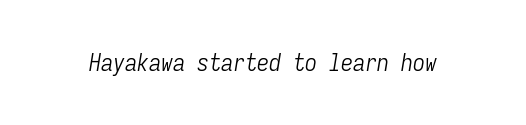
{"italic": "yes", "lean": "right", "slant_degrees": 9, "bold": "no", "underline": "no", "letter_spacing": "normal", "letter_spacing_em": 0.0, "glyph_px": 24}
